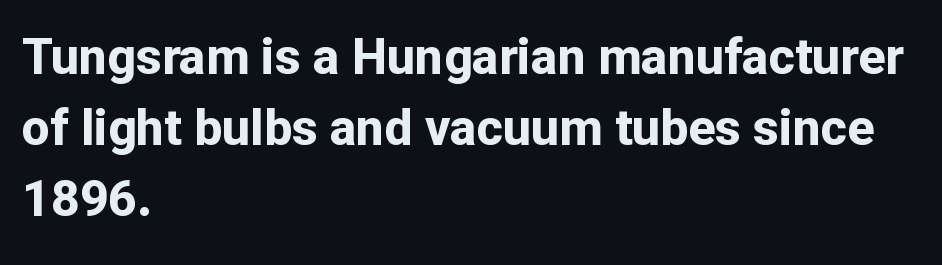
{"serif": "no", "italic": "no", "bold": "yes", "weight": "bold", "width": "normal", "stroke_contrast": "low", "x_height": "medium", "monospaced": "no", "underline": "no", "align": "left", "line_spacing": "normal", "line_spacing_ratio": 1.42, "letter_spacing": "normal", "letter_spacing_em": 0.0, "glyph_px": 50}
